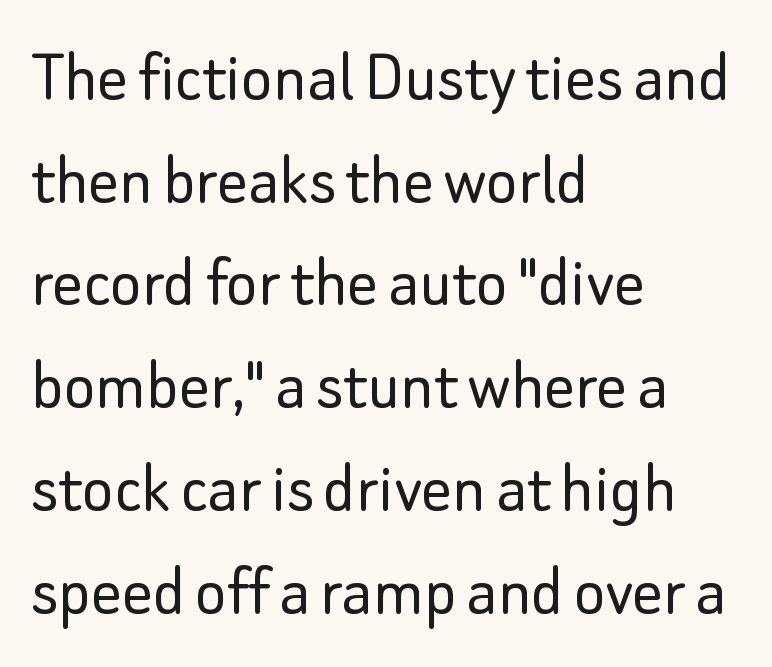
{"serif": "no", "italic": "no", "bold": "no", "weight": "light", "width": "normal", "stroke_contrast": "low", "x_height": "small", "monospaced": "no", "underline": "no", "align": "left", "line_spacing": "normal", "line_spacing_ratio": 1.37, "letter_spacing": "normal", "letter_spacing_em": 0.0, "glyph_px": 75}
